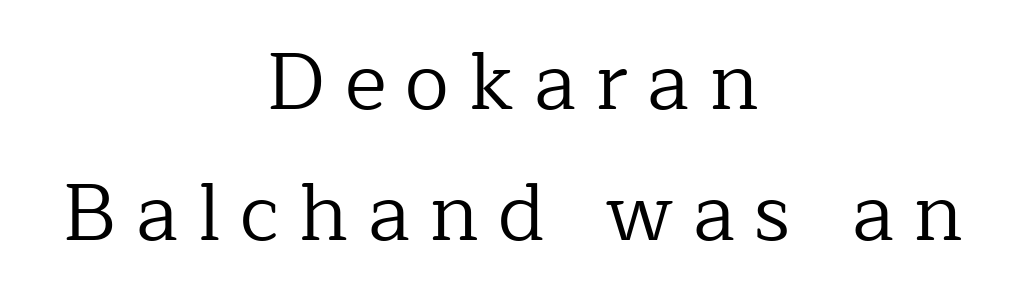
Vertical stems look standard width or narrower in stroke. Upright lettering throughout. The string is rendered with underlining switched off. The block of text has a typical density, with ordinary space between rows. Inter-character spacing is expanded well beyond the font's built-in metrics. Serifs: yes, visible at the terminals of the letterforms.
